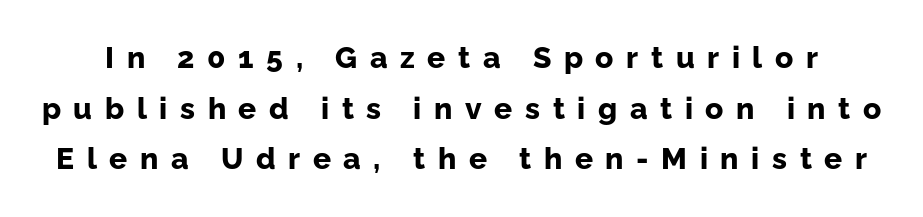
The image shows 30 px bold sans-serif type, upright; set normal line spacing (1.69x), unusually wide letter spacing (+0.42 em), not underlined; low stroke contrast and a medium x-height.
